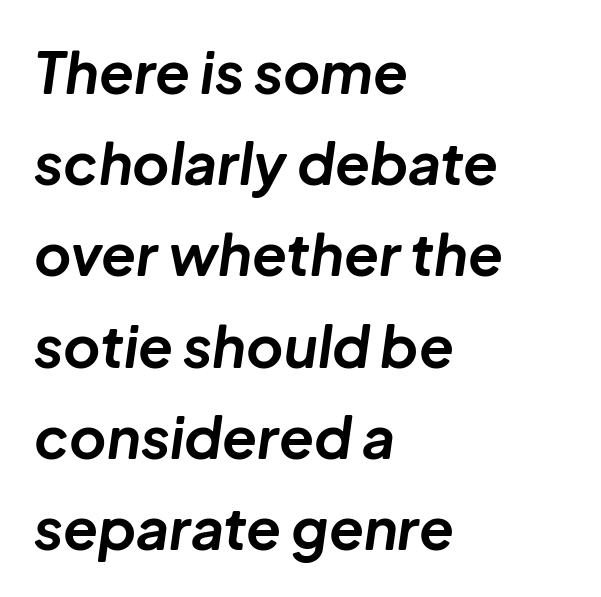
A typesetter would call this proportional, since set widths differ per character. In terms of letterspacing, this is plain default setting. Regular leading. Typeset ragged right — the left edge is the straight one. Every letter is thick-stroked: bold, no question.
